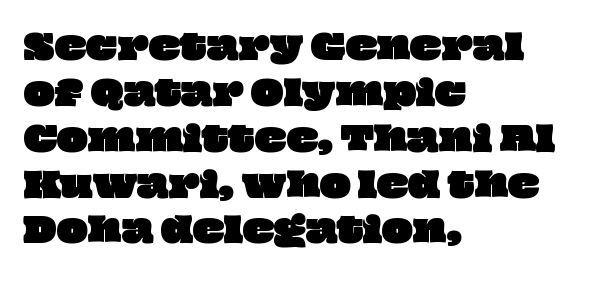
{"width": "wide", "stroke_contrast": "low", "x_height": "large", "monospaced": "no", "underline": "no", "align": "left", "line_spacing": "normal", "line_spacing_ratio": 1.39, "letter_spacing": "normal", "letter_spacing_em": 0.0, "glyph_px": 33}
